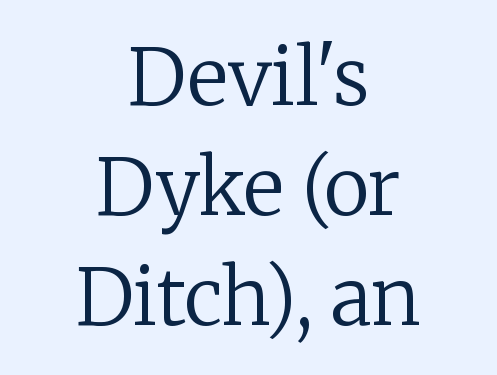
The image shows 78 px regular-weight serif type, upright; set centered, normal line spacing (1.41x), normal letter spacing, not underlined; low stroke contrast and a medium x-height.
